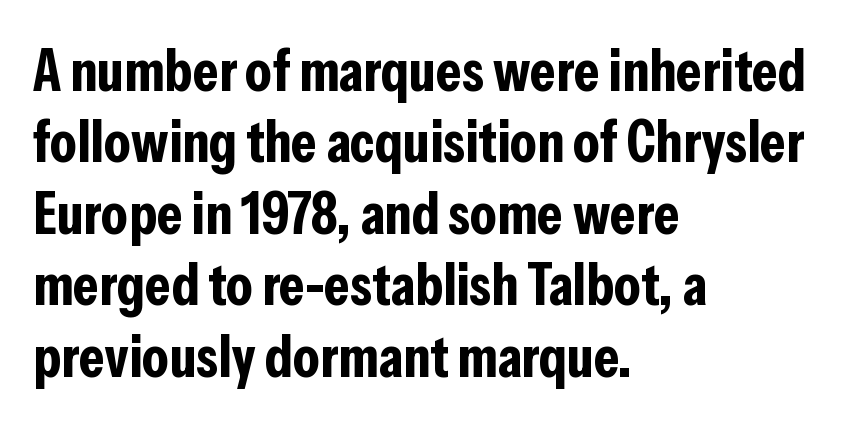
Q: Is the text bold? A: Yes.
Q: Is the text italic (slanted)? A: No, it is upright.
Q: Is the typeface a serif or a sans-serif typeface? A: Sans-serif.
Q: Is the text underlined? A: No.
Q: How is the paragraph aligned? A: Left-aligned.
Q: Is the spacing between letters normal or unusually wide? A: Normal.
Q: Width (condensed, normal, or wide)? A: Condensed.
Q: Stroke contrast? A: Low.
Q: x-height? A: Medium.
Q: Monospaced? A: No.
